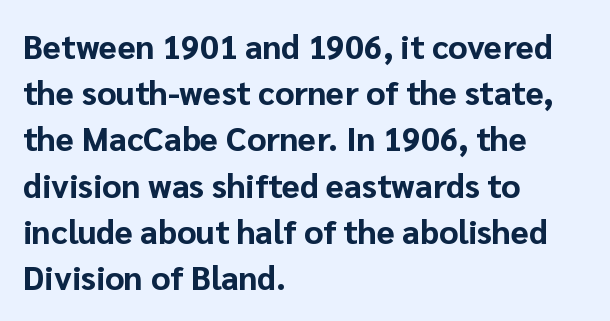
The image shows 33 px bold sans-serif type, upright; set left-aligned, normal line spacing (1.4x), normal letter spacing, not underlined; low stroke contrast and a medium x-height.
